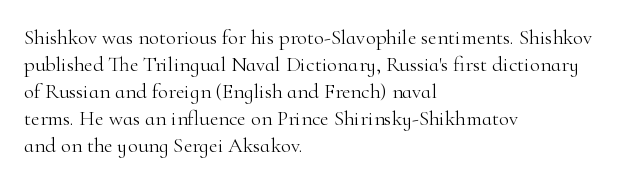
Q: Is the text bold? A: No.
Q: Is the text italic (slanted)? A: No, it is upright.
Q: Is the text underlined? A: No.
Q: How is the paragraph aligned? A: Left-aligned.
Q: Is the spacing between letters normal or unusually wide? A: Normal.
Q: Is the spacing between lines tight, normal or loose? A: Normal.
